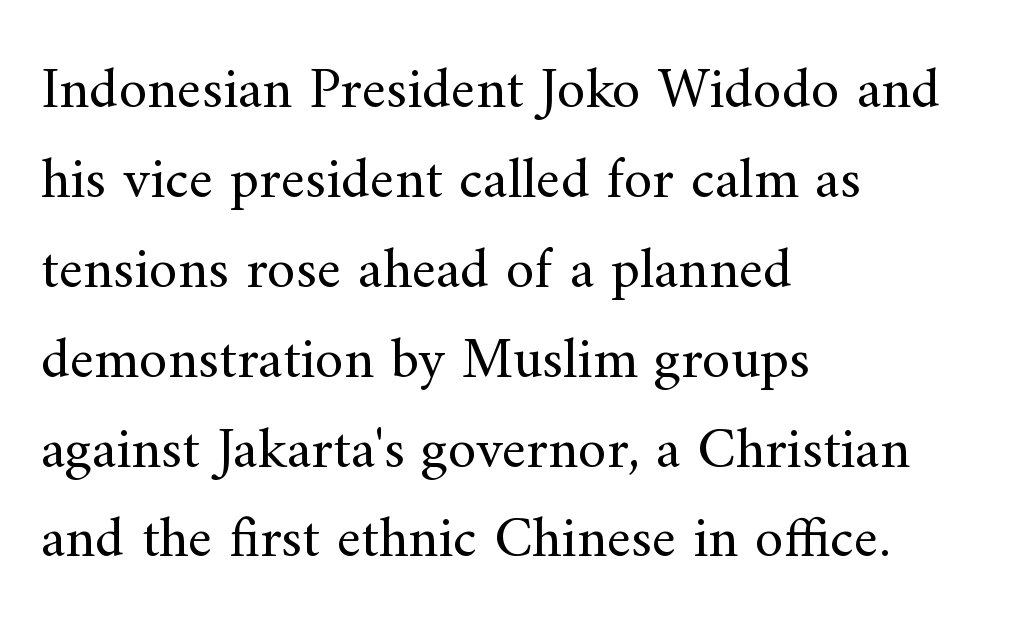
{"serif": "yes", "italic": "no", "bold": "no", "weight": "regular", "width": "normal", "stroke_contrast": "medium", "x_height": "small", "monospaced": "no", "underline": "no", "align": "left", "line_spacing": "normal", "line_spacing_ratio": 1.55, "letter_spacing": "normal", "letter_spacing_em": 0.0, "glyph_px": 58}
